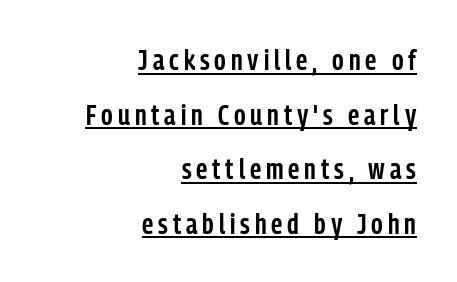
{"serif": "no", "italic": "no", "bold": "semi", "weight": "semibold", "width": "condensed", "stroke_contrast": "low", "x_height": "medium", "monospaced": "no", "underline": "yes", "align": "right", "line_spacing_ratio": 1.88, "glyph_px": 29}
